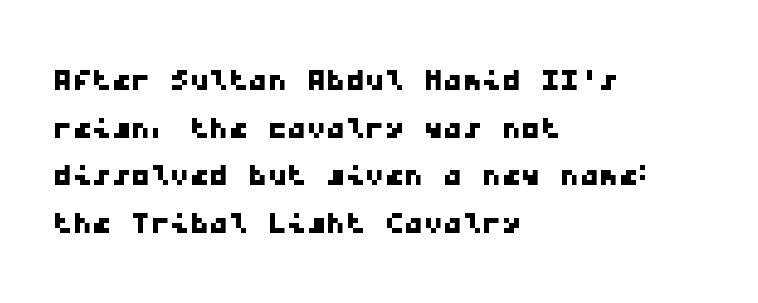
Every character here occupies the same horizontal width, giving the sample a typewriter-like rhythm. Casual observation: everything's shoved over to the left. What kind of face is this? One without serifs — a sans. Quick note: underline off. Caption: standard tracking, unaltered.
